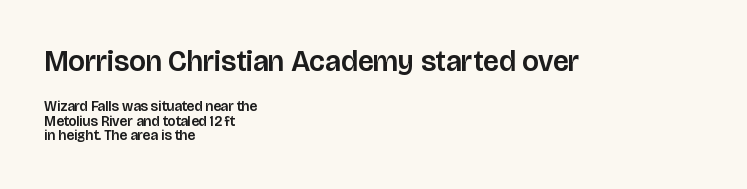
Q: Is the text italic (slanted)? A: No, it is upright.
Q: Is the typeface a serif or a sans-serif typeface? A: Sans-serif.
Q: Is the text underlined? A: No.
Q: How is the paragraph aligned? A: Left-aligned.
Q: Is the spacing between letters normal or unusually wide? A: Normal.
Q: Is the spacing between lines tight, normal or loose? A: Tight.
Q: Which block of text is set in a larger size, the first (top) or the second (bottom)? A: The first (top) one.
Q: Width (condensed, normal, or wide)? A: Normal.
Q: Stroke contrast? A: Low.
Q: x-height? A: Large.
Q: Monospaced? A: No.
